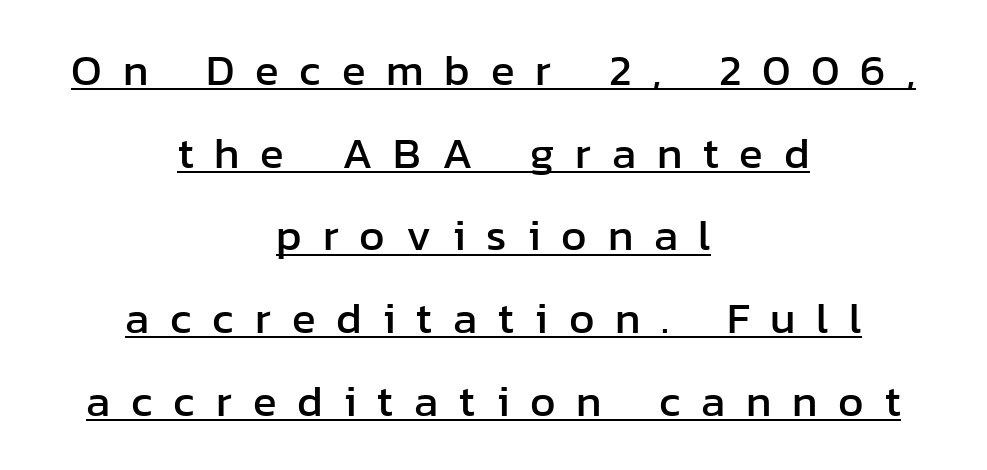
Horizontally, the lines are justified to the midpoint only. Is there any slant? The stems are plumb. Here the designer chose a conventional face with non-uniform glyph widths. How are the letters spaced? Widely, with obvious added tracking. The letters carry no serifs — their stems end cleanly without finishing strokes.
